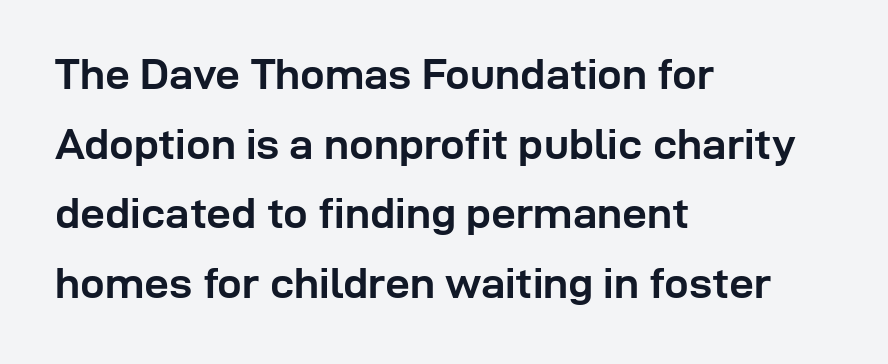
{"serif": "no", "italic": "no", "bold": "yes", "weight": "semibold", "width": "normal", "stroke_contrast": "low", "x_height": "medium", "monospaced": "no", "underline": "no", "align": "left", "line_spacing": "normal", "line_spacing_ratio": 1.58, "letter_spacing": "normal", "letter_spacing_em": 0.0, "glyph_px": 44}
